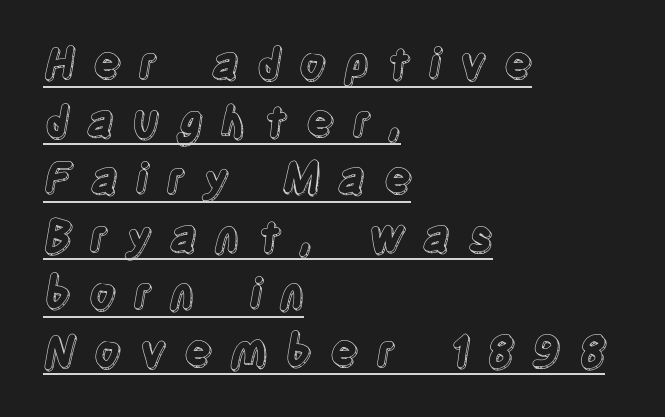
The image shows 42 px condensed type; set left-aligned, normal line spacing (1.37x), unusually wide letter spacing (+0.42 em), underlined; a large x-height.
